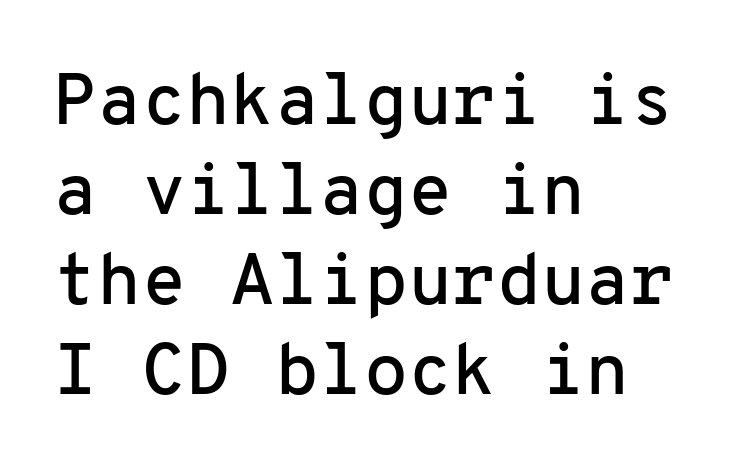
Do the characters align in a grid? Yes, the font is monospaced. Line spacing here is normal. Layout note: lines flush left. No extra tracking has been applied to these lines.
